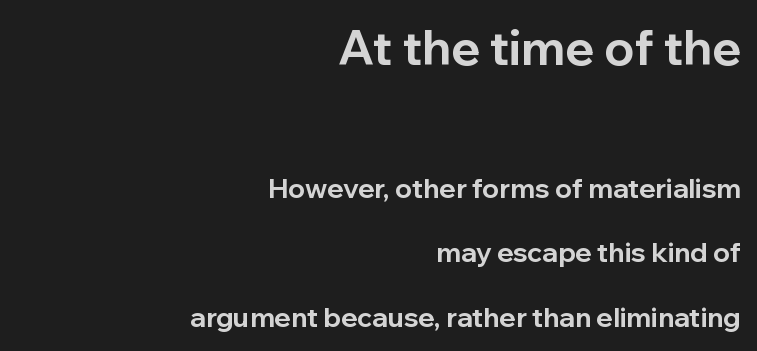
The zone under the glyphs is completely vacant. Spacing verdict: proportional, widths tailored to each character. The designer dialed line spacing up above the default. These lines stack with their right ends in a neat column.
